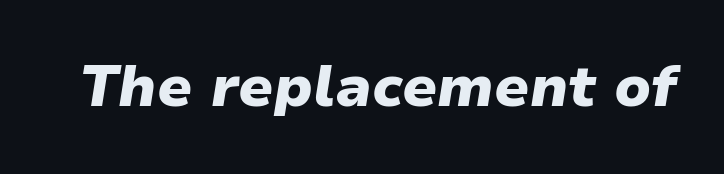
The image shows 58 px heavy type, italic (leaning right); set normal letter spacing, not underlined; low stroke contrast and a medium x-height.
